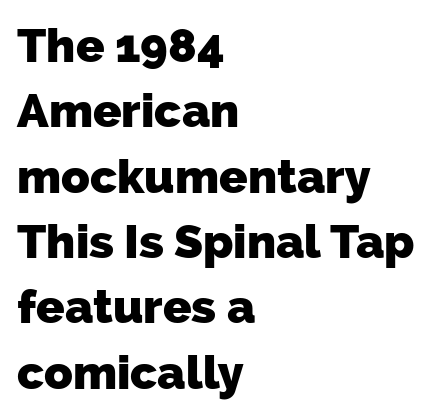
Q: Is the text bold? A: Yes.
Q: Is the typeface a serif or a sans-serif typeface? A: Sans-serif.
Q: Is the text underlined? A: No.
Q: How is the paragraph aligned? A: Left-aligned.
Q: Is the spacing between letters normal or unusually wide? A: Normal.
Q: Is the spacing between lines tight, normal or loose? A: Normal.
Q: Width (condensed, normal, or wide)? A: Normal.
Q: Stroke contrast? A: Low.
Q: x-height? A: Medium.
Q: Monospaced? A: No.
